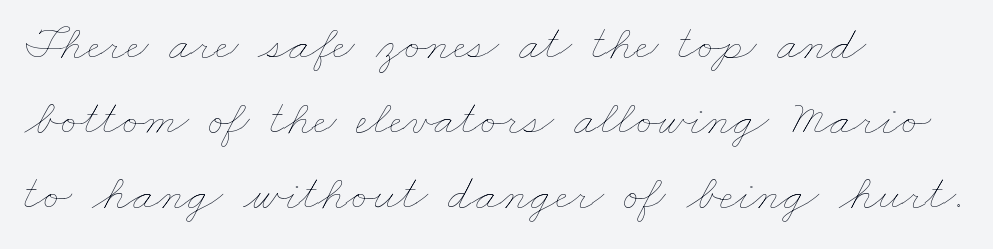
{"bold": "no", "weight": "thin", "width": "wide", "stroke_contrast": "low", "x_height": "small", "monospaced": "no", "underline": "no", "align": "left", "line_spacing": "normal", "line_spacing_ratio": 1.5, "letter_spacing": "normal", "letter_spacing_em": 0.0, "glyph_px": 50}
